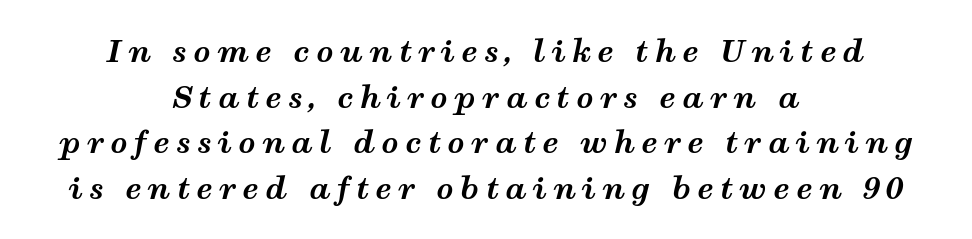
Just letters on the line, the space beneath them empty. Every row of glyphs is offset so its center matches the block's center. The space between consecutive lines is moderate. Slanted lettering throughout.
